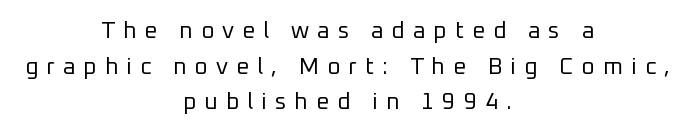
{"italic": "no", "bold": "no", "underline": "no", "align": "center", "line_spacing": "normal", "line_spacing_ratio": 1.55, "letter_spacing": "wide", "letter_spacing_em": 0.35, "glyph_px": 23}
